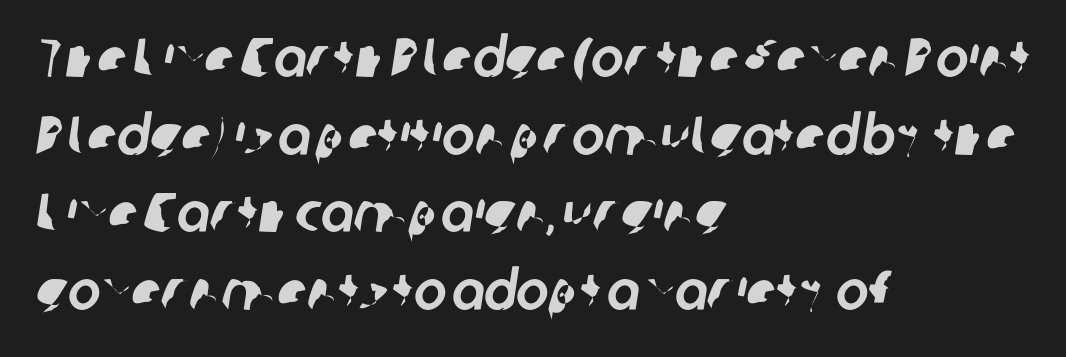
{"serif": "no", "width": "normal", "stroke_contrast": "low", "x_height": "medium", "monospaced": "no", "underline": "no", "align": "left", "line_spacing": "normal", "line_spacing_ratio": 1.41, "letter_spacing": "normal", "letter_spacing_em": 0.0, "glyph_px": 55}
